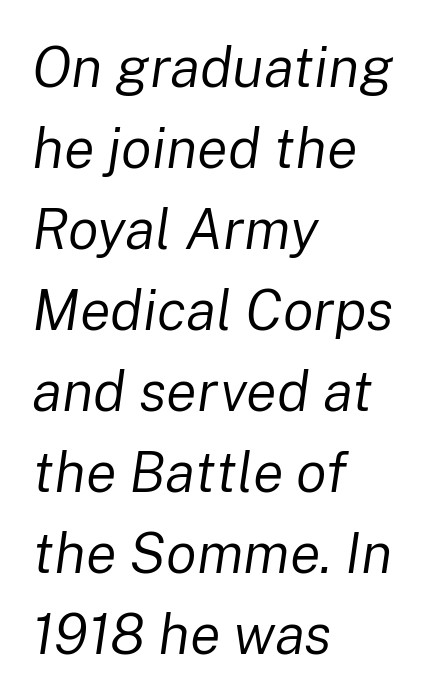
The image shows 57 px regular-weight type, italic (leaning right); set left-aligned, normal line spacing (1.42x), normal letter spacing, not underlined; low stroke contrast and a medium x-height.
